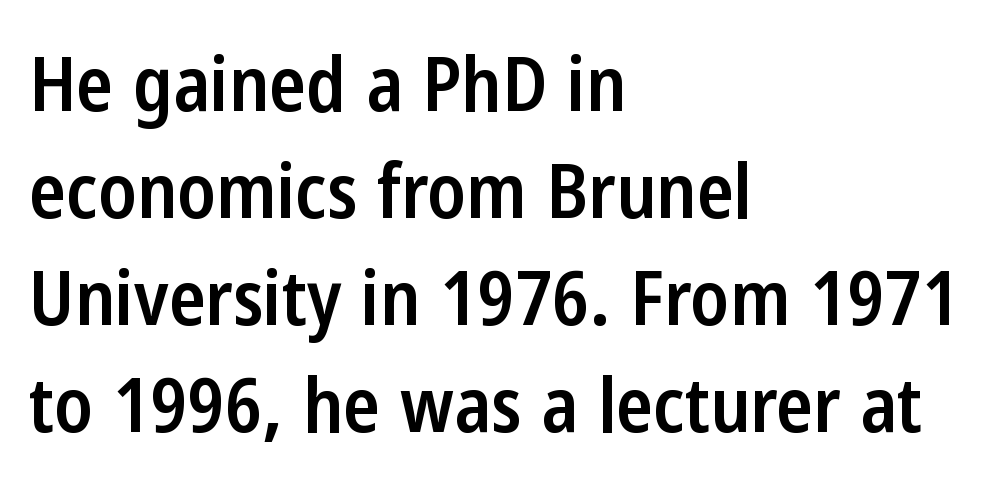
The image shows 76 px semibold, condensed sans-serif type, upright; set left-aligned, normal line spacing (1.41x), normal letter spacing, not underlined; low stroke contrast and a medium x-height.
